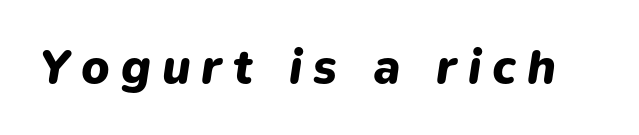
The image shows 48 px heavy type, italic (leaning right); set unusually wide letter spacing (+0.23 em), not underlined; low stroke contrast and a medium x-height.
